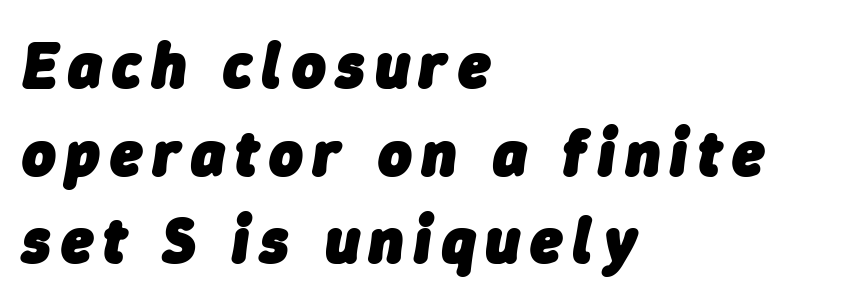
Has an underline been added? It has not. The vertical gap from one line to the next is medium. These lines are set flush left with a ragged right edge. Strokes here are thick enough to call this a true bold. The face used here is proportionally spaced, like ordinary book or web type.
